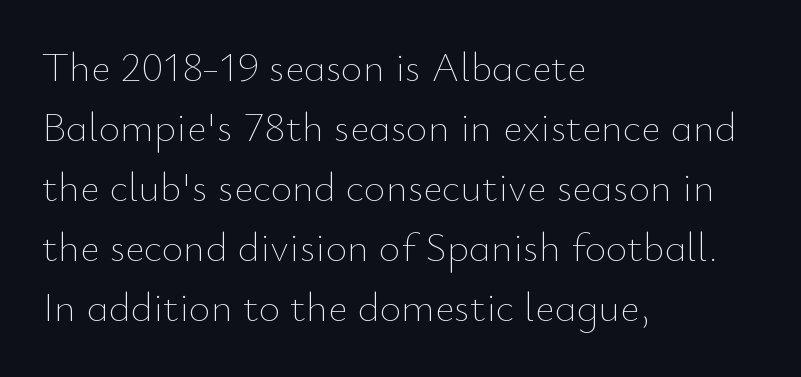
The compositor pushed each line to the left boundary. Designer's note — italics off, roman on. Normally led — the rows are evenly, conventionally spaced. Weight: in the light-to-regular range. The letters advance in unequal steps, a hallmark of proportional type.
